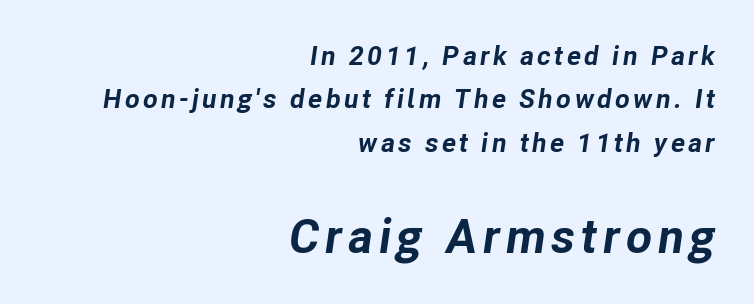
The image shows 48 px bold type, italic (leaning right); set right-aligned, normal line spacing (1.61x), not underlined; the second (bottom) block is 1.78x larger; low stroke contrast and a medium x-height.
